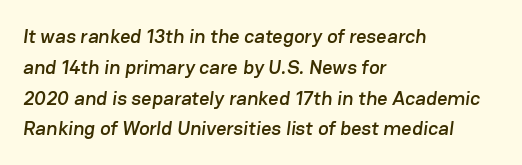
Q: Is the text underlined? A: No.
Q: How is the paragraph aligned? A: Left-aligned.
Q: Is the spacing between letters normal or unusually wide? A: Normal.
Q: Is the spacing between lines tight, normal or loose? A: Normal.
